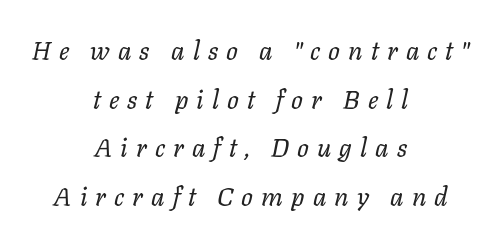
The image shows 26 px text type, italic (leaning right); set centered, line spacing 1.87x, unusually wide letter spacing (+0.31 em), not underlined.
